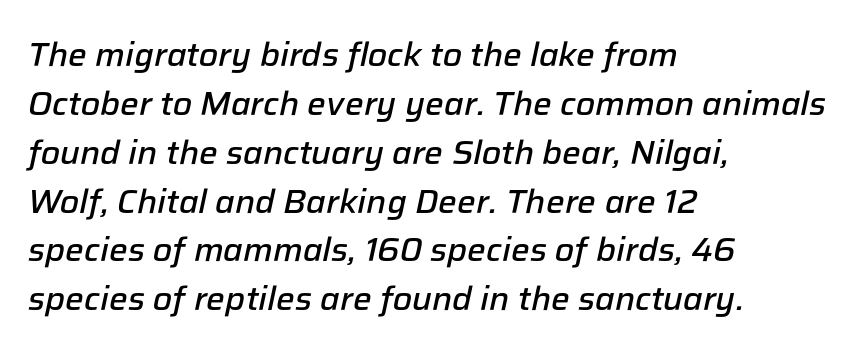
Interline gaps are of average width in this sample. The sample has been set in demibold, a notch under bold. Beneath every word, the page is bare. This rendering uses left alignment, leaving the right contour irregular.
